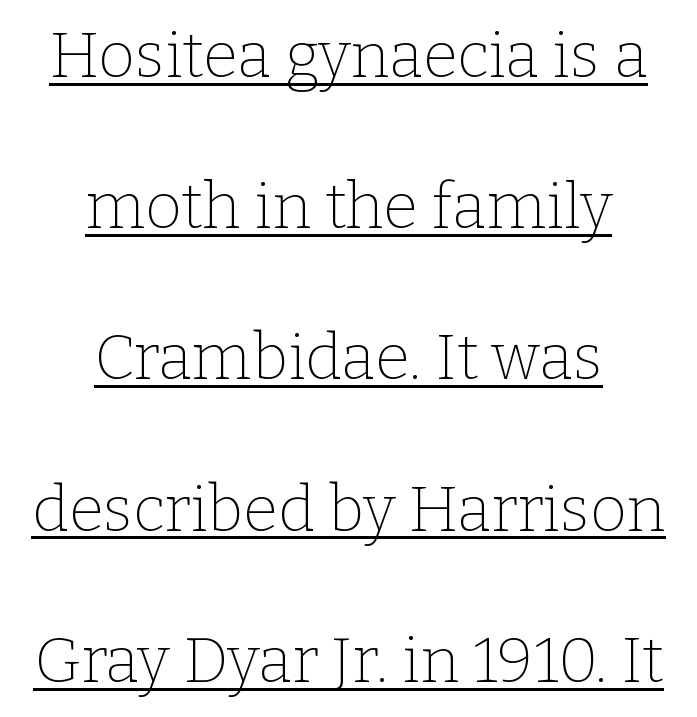
The image shows 63 px thin serif type, upright; set centered, loose line spacing (2.4x), normal letter spacing, underlined; low stroke contrast and a medium x-height.
